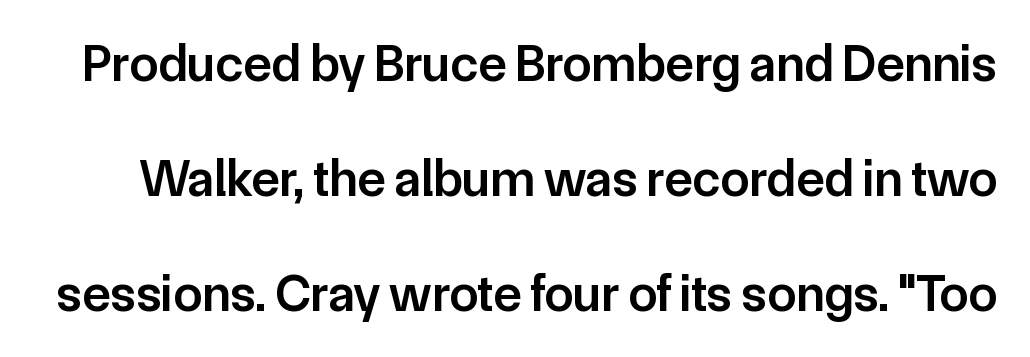
{"serif": "no", "italic": "no", "bold": "semi", "weight": "semibold", "width": "normal", "stroke_contrast": "low", "x_height": "medium", "monospaced": "no", "underline": "no", "line_spacing": "loose", "line_spacing_ratio": 2.21, "letter_spacing": "normal", "letter_spacing_em": 0.0, "glyph_px": 52}
